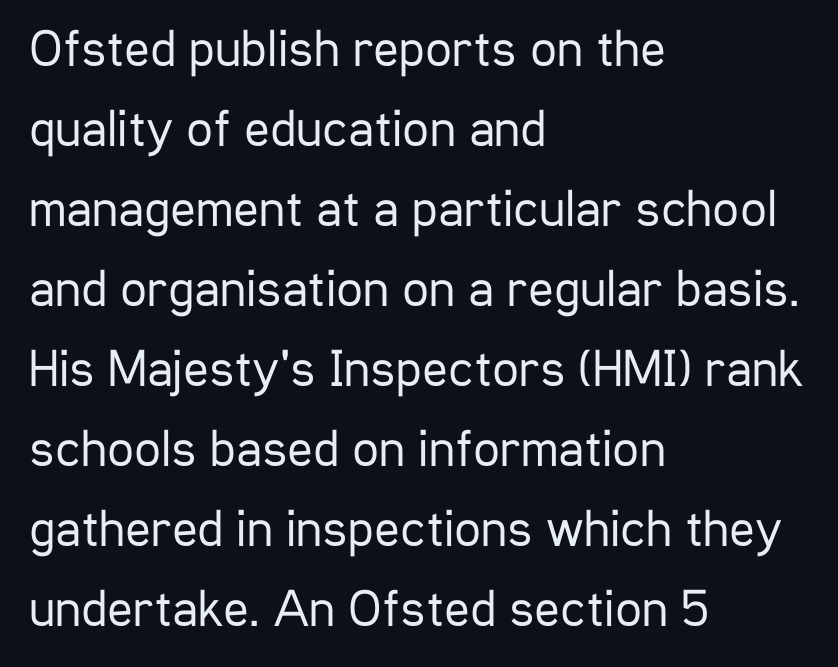
The image shows 53 px regular-weight, condensed sans-serif type, upright; set left-aligned, normal line spacing (1.51x), normal letter spacing, not underlined; low stroke contrast and a medium x-height.
